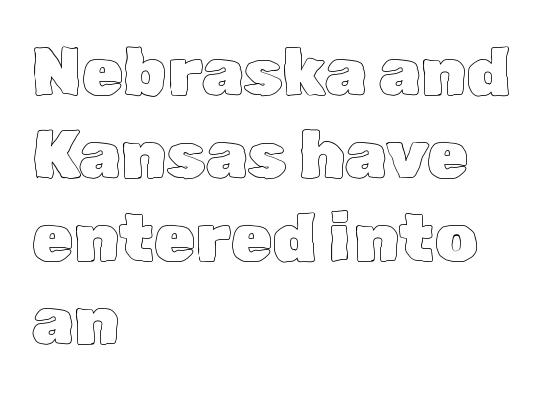
The type sits square on the baseline with zero lean. Each row of text sits above clean, open space. Glyph-to-glyph distance matches everyday printed text. Here the designer chose a conventional face with non-uniform glyph widths. Alignment: flush left.
